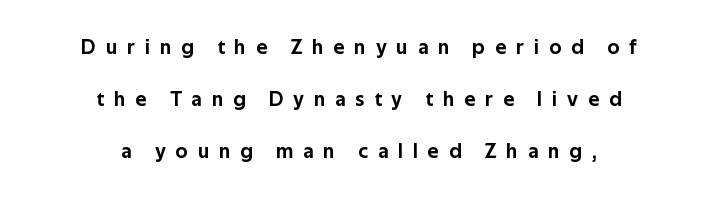
{"italic": "no", "underline": "no", "align": "center", "line_spacing": "loose", "line_spacing_ratio": 2.48, "letter_spacing": "wide", "letter_spacing_em": 0.47, "glyph_px": 21}
